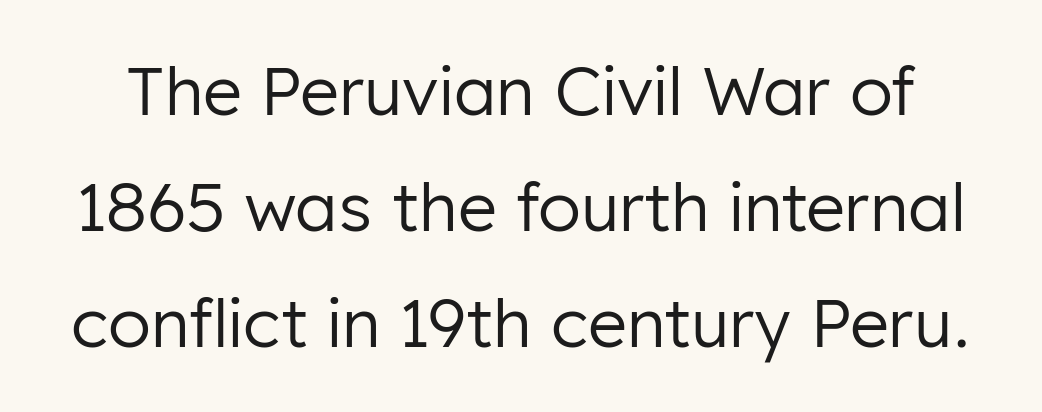
The image shows 67 px regular-weight sans-serif type, upright; set line spacing 1.73x, normal letter spacing, not underlined; low stroke contrast and a medium x-height.
